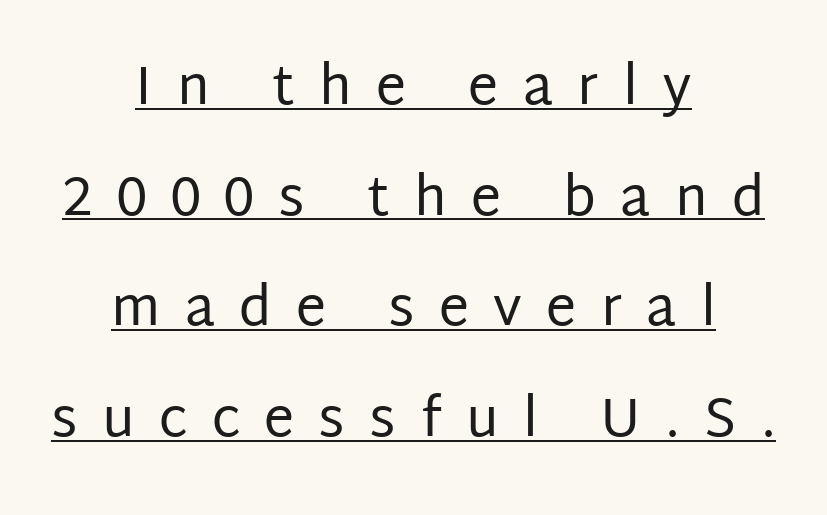
The image shows 54 px regular-weight sans-serif type, upright; set centered, loose line spacing (2.05x), unusually wide letter spacing (+0.45 em), underlined; low stroke contrast and a large x-height.
